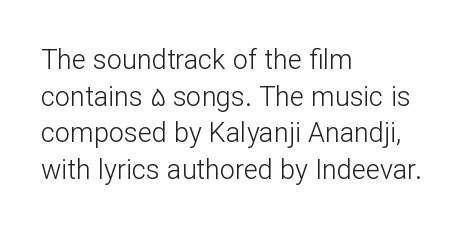
Reading down the block, your eye returns to a fixed left position each line. Do the letters lean? They stand straight. The strip under each line holds only bare page. Bold? No — there's no thickening of the strokes. Line spacing here is normal. Glyph-to-glyph distance matches everyday printed text.
